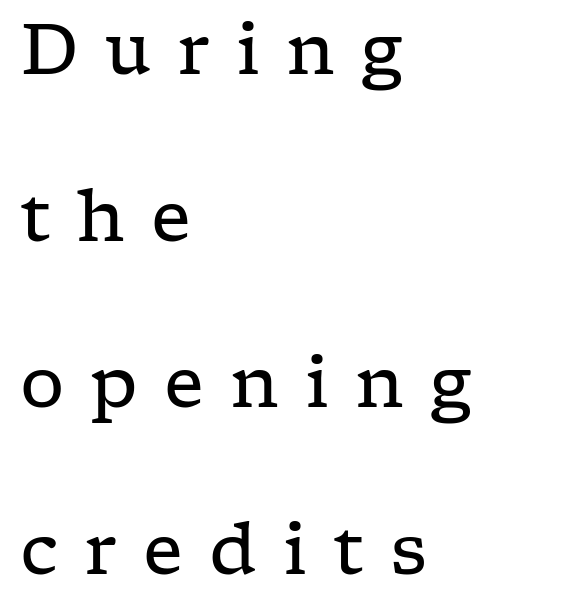
Q: Is the text bold? A: No.
Q: Is the text italic (slanted)? A: No, it is upright.
Q: Is the typeface a serif or a sans-serif typeface? A: Serif.
Q: Is the text underlined? A: No.
Q: How is the paragraph aligned? A: Left-aligned.
Q: Is the spacing between letters normal or unusually wide? A: Unusually wide.
Q: Is the spacing between lines tight, normal or loose? A: Loose.
Q: Width (condensed, normal, or wide)? A: Wide.
Q: Stroke contrast? A: Low.
Q: x-height? A: Medium.
Q: Monospaced? A: No.
